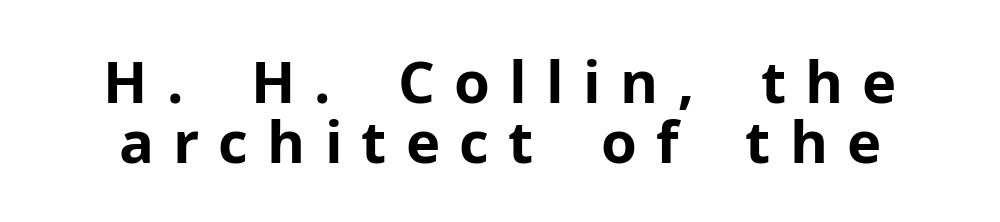
{"serif": "no", "italic": "no", "bold": "yes", "weight": "bold", "width": "normal", "stroke_contrast": "low", "x_height": "medium", "monospaced": "no", "underline": "no", "line_spacing": "tight", "line_spacing_ratio": 1.04, "letter_spacing": "wide", "letter_spacing_em": 0.33, "glyph_px": 58}
